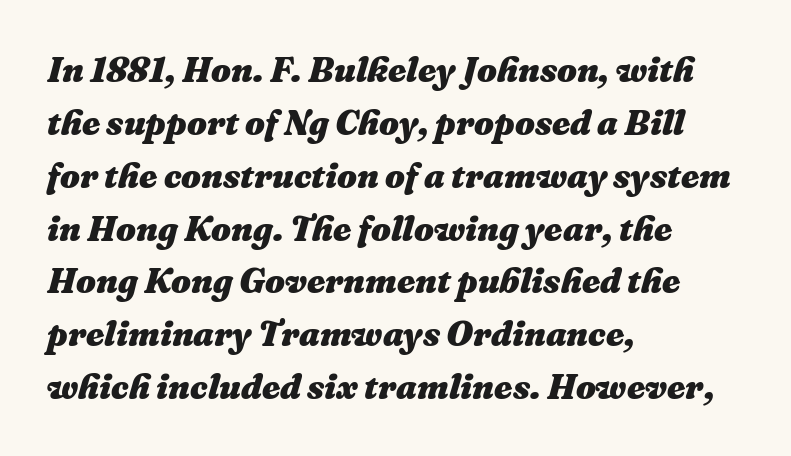
Q: Is the text bold? A: Yes.
Q: Is the text italic (slanted)? A: Yes, it leans right by about 16 degrees.
Q: Is the text underlined? A: No.
Q: How is the paragraph aligned? A: Left-aligned.
Q: Is the spacing between letters normal or unusually wide? A: Normal.
Q: Is the spacing between lines tight, normal or loose? A: Normal.
Q: Width (condensed, normal, or wide)? A: Normal.
Q: Stroke contrast? A: Medium.
Q: x-height? A: Medium.
Q: Monospaced? A: No.
